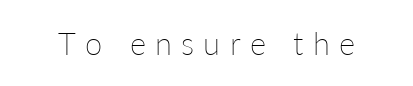
The image shows 31 px thin type, upright; set unusually wide letter spacing (+0.3 em), not underlined; low stroke contrast and a medium x-height.
